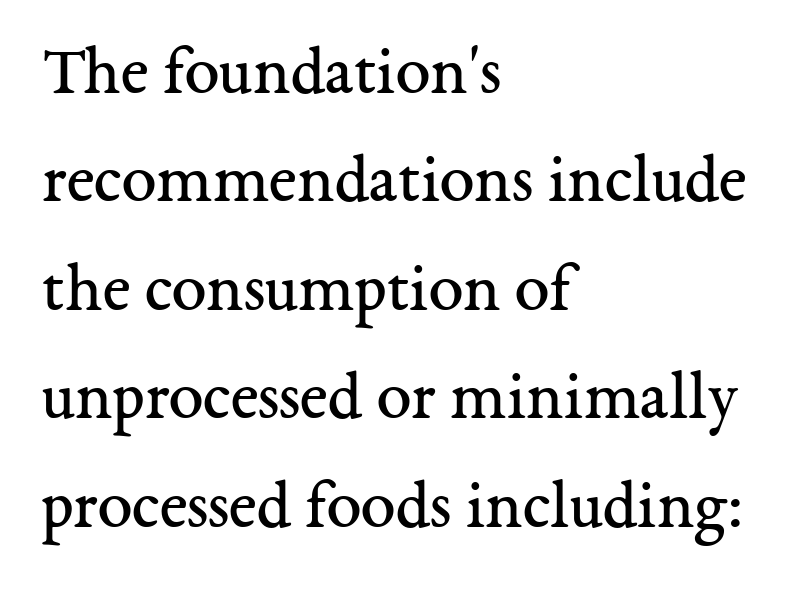
The image shows 70 px regular-weight serif type, upright; set left-aligned, normal line spacing (1.55x), normal letter spacing, not underlined; medium stroke contrast and a medium x-height.
